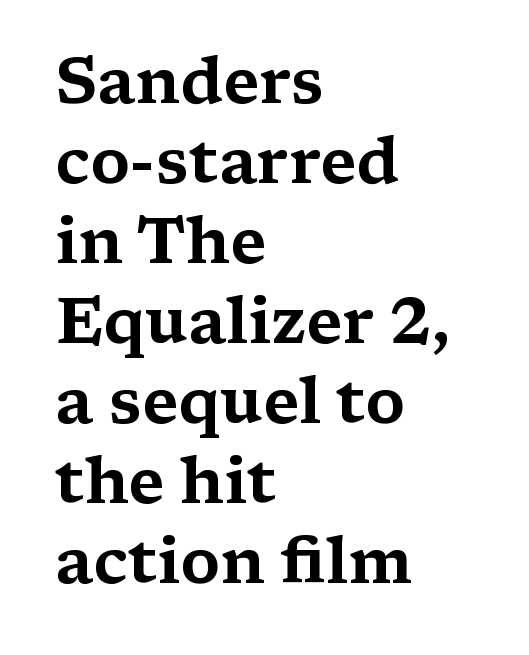
{"serif": "yes", "italic": "no", "width": "wide", "stroke_contrast": "medium", "x_height": "medium", "monospaced": "no", "underline": "no", "align": "left", "line_spacing": "normal", "line_spacing_ratio": 1.25, "letter_spacing": "normal", "letter_spacing_em": 0.0, "glyph_px": 64}
